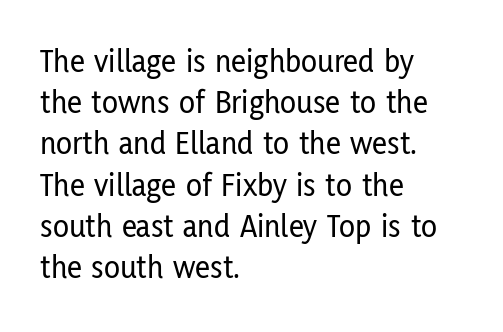
Notice how descenders clear the ascenders below comfortably — that's standard leading. Which margin do the lines hug? The left one — the right edge is uneven. No italicization has been applied; the sample stays upright. Is this a fixed-width face? No — the glyphs have proportional, varying widths. Does the type have serifs? No, each stem ends abruptly.
